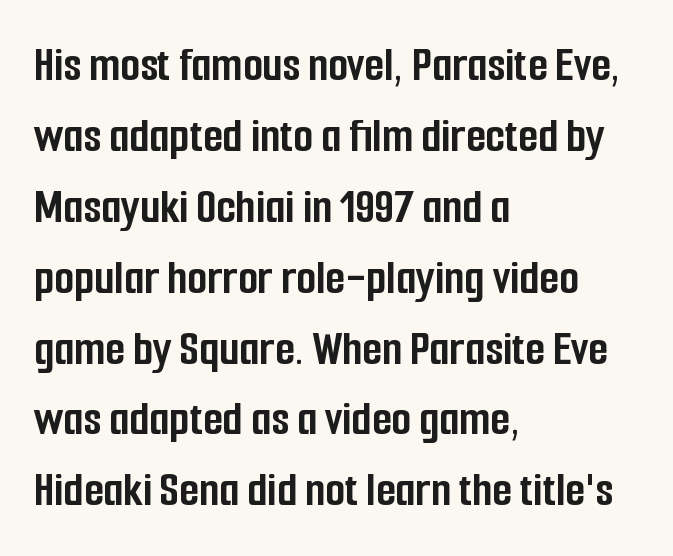
Posture: upright roman. The strip under each line holds only bare page. Typographically, this falls in the sans-serif category. A typesetter would call this zero additional tracking.
